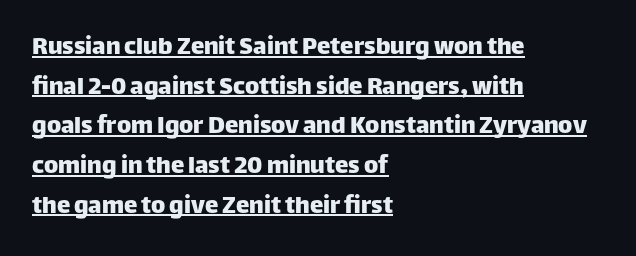
The image shows 27 px text type, upright; set left-aligned, normal line spacing (1.47x), normal letter spacing, underlined.
